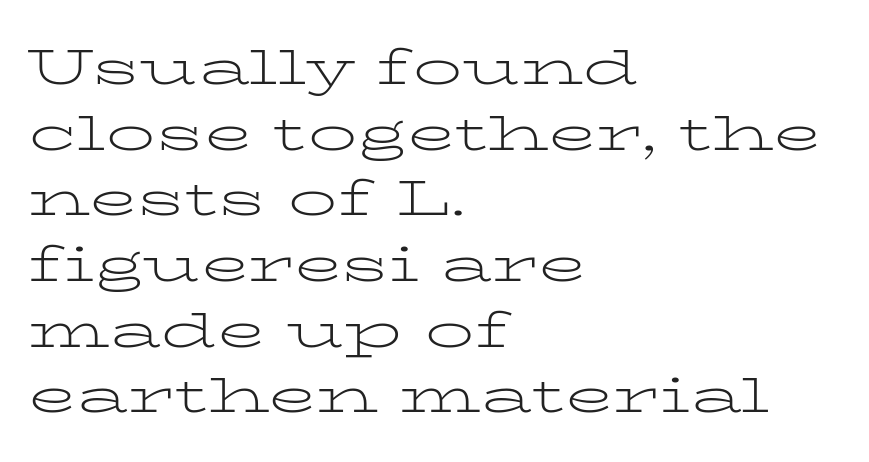
Q: Is the text bold? A: No.
Q: Is the text italic (slanted)? A: No, it is upright.
Q: Is the typeface a serif or a sans-serif typeface? A: Serif.
Q: Is the text underlined? A: No.
Q: How is the paragraph aligned? A: Left-aligned.
Q: Is the spacing between letters normal or unusually wide? A: Normal.
Q: Is the spacing between lines tight, normal or loose? A: Normal.
Q: Width (condensed, normal, or wide)? A: Wide.
Q: Stroke contrast? A: Low.
Q: x-height? A: Medium.
Q: Monospaced? A: No.
